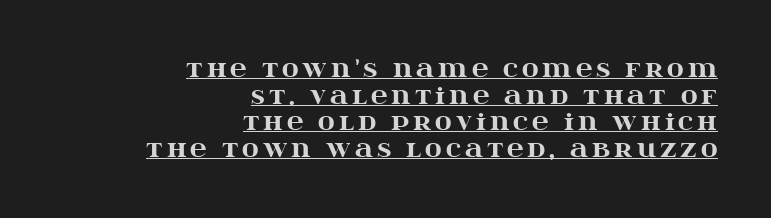
The image shows 23 px bold type, upright; set right-aligned, line spacing 1.16x, underlined.
